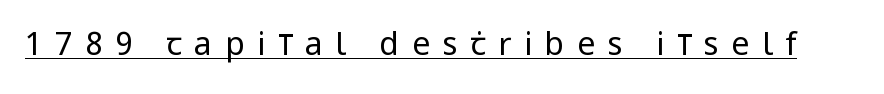
{"serif": "no", "italic": "no", "bold": "no", "weight": "regular", "width": "condensed", "stroke_contrast": "low", "x_height": "large", "monospaced": "no", "underline": "yes", "letter_spacing": "wide", "letter_spacing_em": 0.39, "glyph_px": 32}
